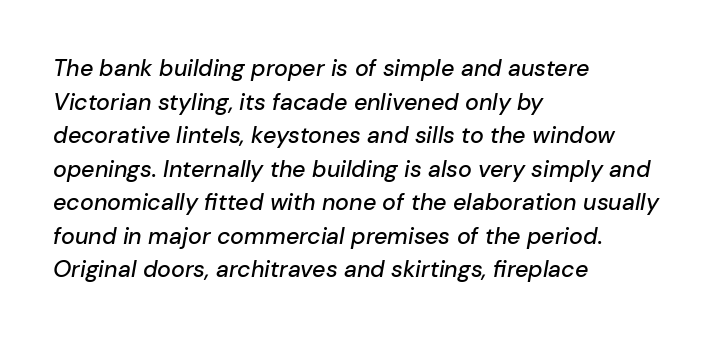
Q: Is the text italic (slanted)? A: Yes, it leans right by about 10 degrees.
Q: Is the text underlined? A: No.
Q: How is the paragraph aligned? A: Left-aligned.
Q: Is the spacing between letters normal or unusually wide? A: Normal.
Q: Is the spacing between lines tight, normal or loose? A: Normal.
